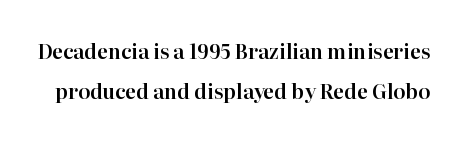
If you measured baseline to baseline, you'd find a long distance. The specimen reads as upright at a glance. Glance below the letters and you will spot only blank space. Between one letter and the next there's only the usual sliver of space.
